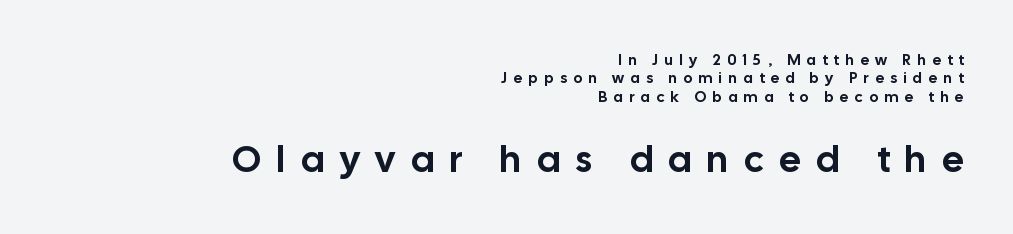
{"serif": "no", "italic": "no", "width": "normal", "stroke_contrast": "low", "x_height": "medium", "monospaced": "no", "underline": "no", "align": "right", "line_spacing_ratio": 1.23, "letter_spacing": "wide", "letter_spacing_em": 0.43, "larger_block": "second", "size_ratio": 2.47, "glyph_px": 37}
